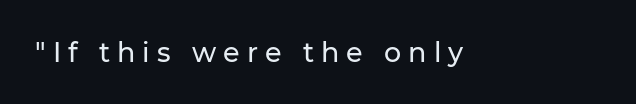
The image shows 27 px text type, upright; set unusually wide letter spacing (+0.26 em), not underlined.
